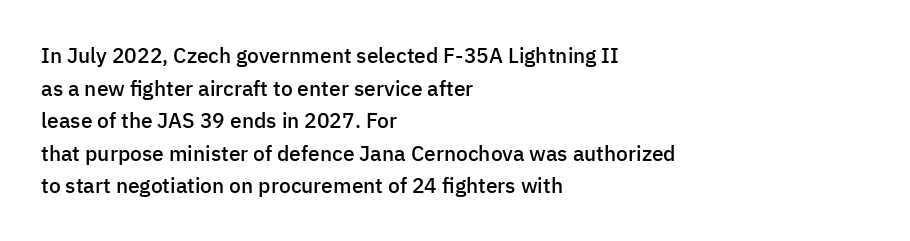
The image shows 21 px text type, upright; set left-aligned, normal line spacing (1.55x), normal letter spacing, not underlined.
